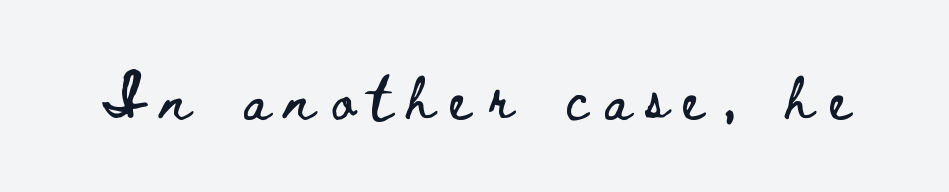
Character widths vary here, with narrow letters taking less room than wide ones. A bare baseline throughout the passage. Display-style spreading of the glyphs; the letterfit is very open.
